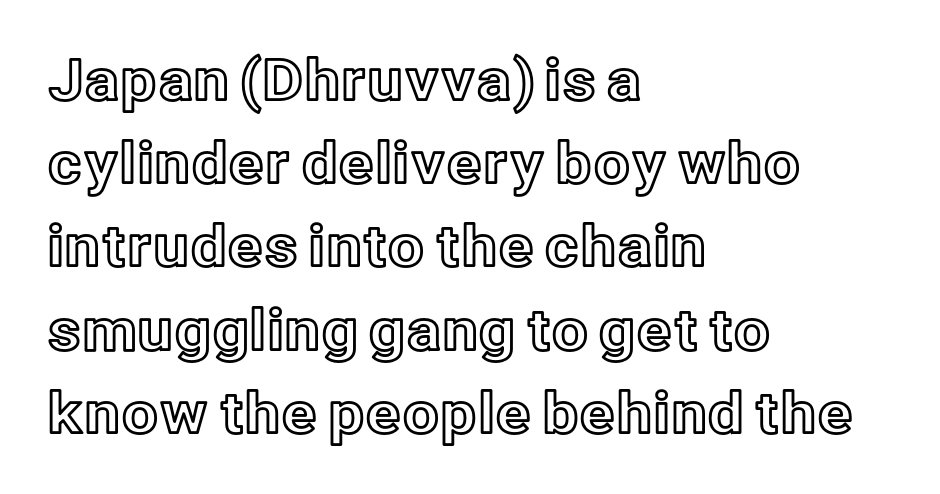
Words appear dense and cohesive because spacing is normal. One-word summary of the alignment: left. The letters advance in unequal steps, a hallmark of proportional type. The lettering stays uniformly vertical, giving the passage a roman look.
